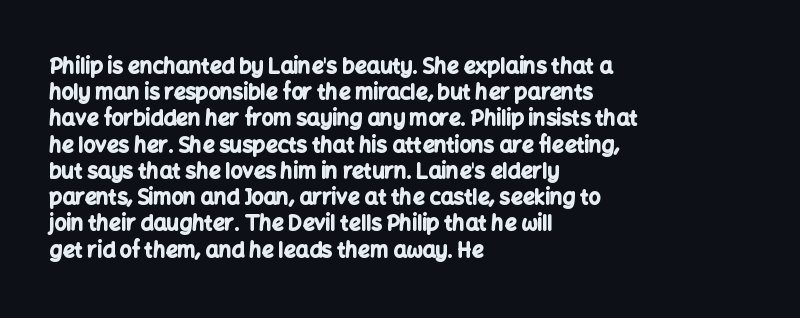
The image shows 21 px bold type, upright; set left-aligned, normal line spacing (1.25x), normal letter spacing, not underlined.
